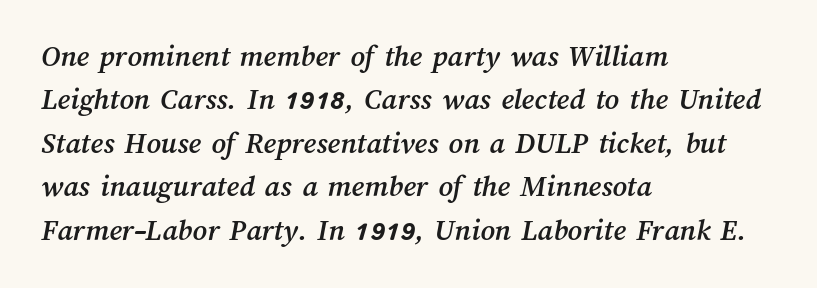
The image shows 31 px text type; set left-aligned, normal line spacing (1.4x), normal letter spacing, not underlined; medium stroke contrast and a medium x-height.
